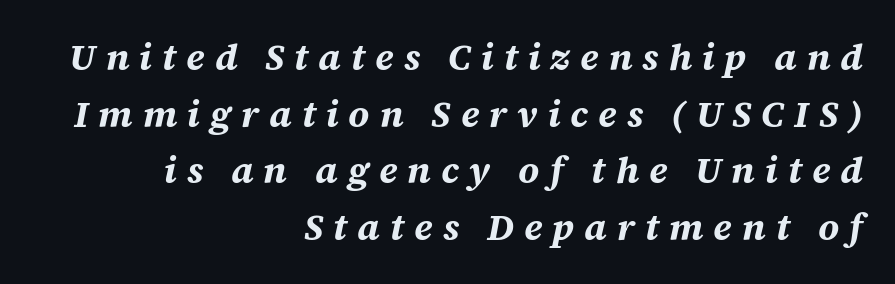
{"italic": "yes", "lean": "right", "slant_degrees": 12, "bold": "yes", "weight": "bold", "width": "normal", "stroke_contrast": "medium", "x_height": "large", "monospaced": "no", "underline": "no", "align": "right", "line_spacing": "normal", "line_spacing_ratio": 1.53, "letter_spacing": "wide", "letter_spacing_em": 0.27, "glyph_px": 37}
